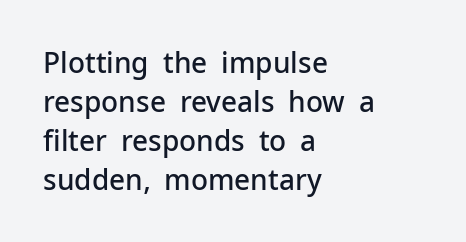
Q: Is the text bold? A: Semi-bold.
Q: Is the text italic (slanted)? A: No, it is upright.
Q: Is the typeface a serif or a sans-serif typeface? A: Sans-serif.
Q: Is the text underlined? A: No.
Q: How is the paragraph aligned? A: Left-aligned.
Q: Is the spacing between letters normal or unusually wide? A: Normal.
Q: Is the spacing between lines tight, normal or loose? A: Normal.
Q: Width (condensed, normal, or wide)? A: Normal.
Q: Stroke contrast? A: Low.
Q: x-height? A: Medium.
Q: Monospaced? A: No.
